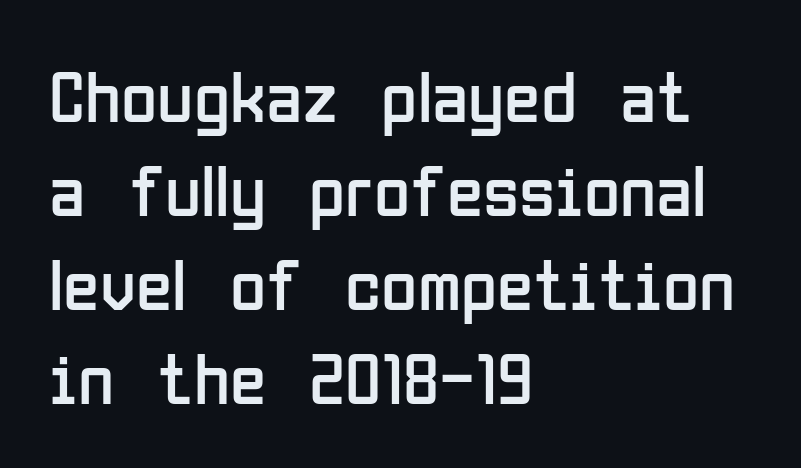
The text block is weighted toward the left margin, trailing off unevenly rightward. This sample uses an upright cut, with every glyph sitting square on the baseline. The strokes are not fattened; the text isn't bold. Underlining? Definitely not there.
